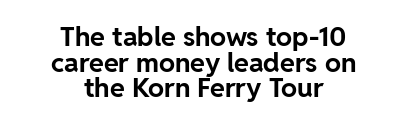
The string is rendered with underlining switched off. The glyphs have the mass of a bold cut. Quick note: not italic, upright. A centered setting, common on invitations and titles, is used for this passage. Notice how descenders almost collide with the ascenders below — that's tight leading.
